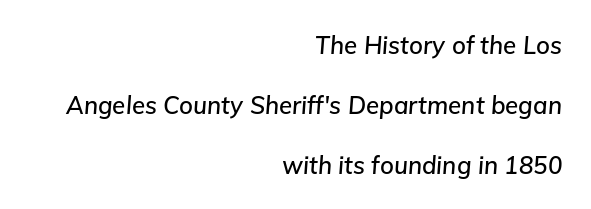
{"italic": "yes", "lean": "right", "slant_degrees": 5, "underline": "no", "align": "right", "line_spacing": "loose", "line_spacing_ratio": 2.49, "letter_spacing": "normal", "letter_spacing_em": 0.0, "glyph_px": 24}
